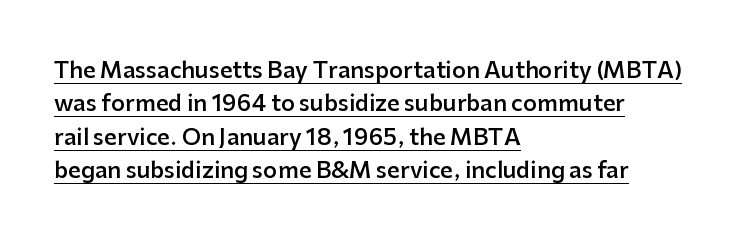
Line starts are locked; line ends wander. Beneath each row of characters lies a ruled line. This is the regular roman posture of the typeface. You could call the tracking neutral — neither tight nor loose.
